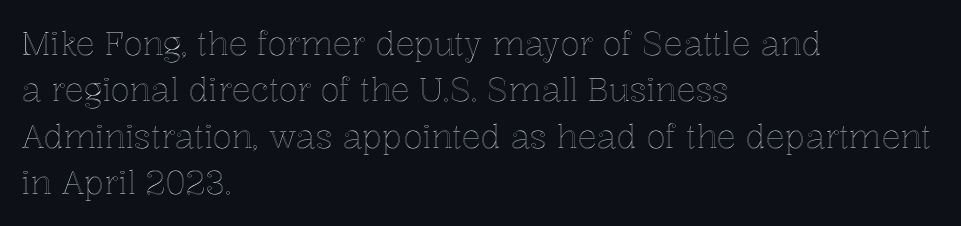
Interline gaps are of average width in this sample. The lines in this sample share a left origin and differ only in where they stop. Words appear dense and cohesive because spacing is normal. Varying glyph widths throughout — classic text-font behaviour. Descenders are the only things crossing below the line. Style check: upright.
